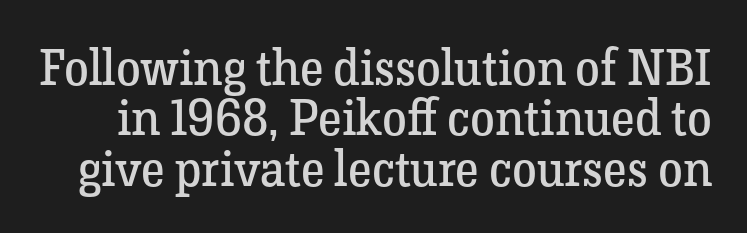
Q: Is the text bold? A: No.
Q: Is the text italic (slanted)? A: No, it is upright.
Q: Is the typeface a serif or a sans-serif typeface? A: Serif.
Q: Is the text underlined? A: No.
Q: Is the spacing between letters normal or unusually wide? A: Normal.
Q: Is the spacing between lines tight, normal or loose? A: Tight.
Q: Width (condensed, normal, or wide)? A: Normal.
Q: Stroke contrast? A: Low.
Q: x-height? A: Medium.
Q: Monospaced? A: No.
